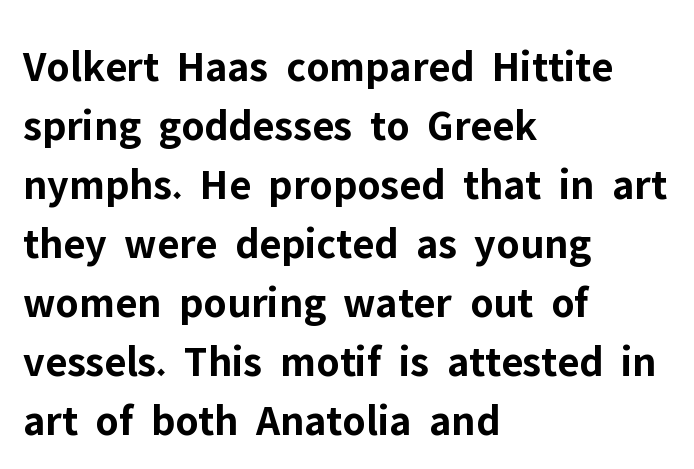
{"serif": "no", "italic": "no", "bold": "yes", "weight": "bold", "width": "normal", "stroke_contrast": "low", "x_height": "medium", "monospaced": "no", "underline": "no", "align": "left", "line_spacing": "normal", "line_spacing_ratio": 1.34, "letter_spacing": "normal", "letter_spacing_em": 0.0, "glyph_px": 44}
